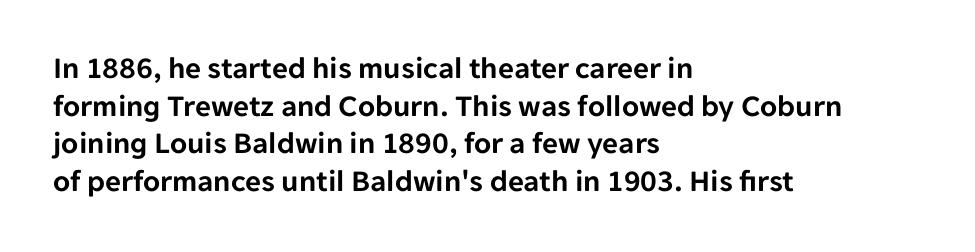
Q: Is the text italic (slanted)? A: No, it is upright.
Q: Is the typeface a serif or a sans-serif typeface? A: Sans-serif.
Q: Is the text underlined? A: No.
Q: How is the paragraph aligned? A: Left-aligned.
Q: Is the spacing between letters normal or unusually wide? A: Normal.
Q: Width (condensed, normal, or wide)? A: Normal.
Q: Stroke contrast? A: Low.
Q: x-height? A: Medium.
Q: Monospaced? A: No.
